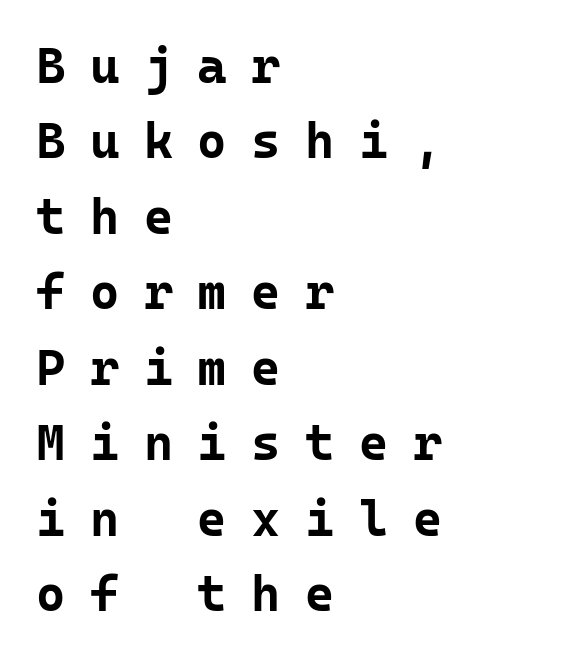
{"serif": "no", "italic": "no", "bold": "yes", "weight": "bold", "width": "normal", "stroke_contrast": "low", "x_height": "medium", "monospaced": "yes", "underline": "no", "align": "left", "line_spacing": "normal", "line_spacing_ratio": 1.51, "letter_spacing": "wide", "letter_spacing_em": 0.49, "glyph_px": 50}
